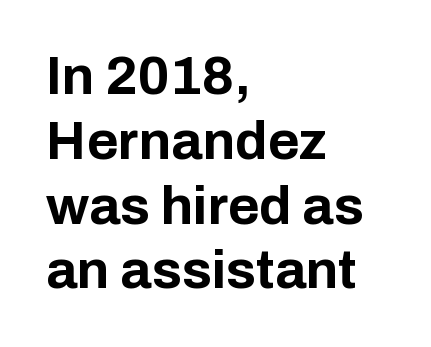
The image shows 54 px bold sans-serif type, upright; set left-aligned, line spacing 1.2x, normal letter spacing, not underlined; low stroke contrast and a medium x-height.
